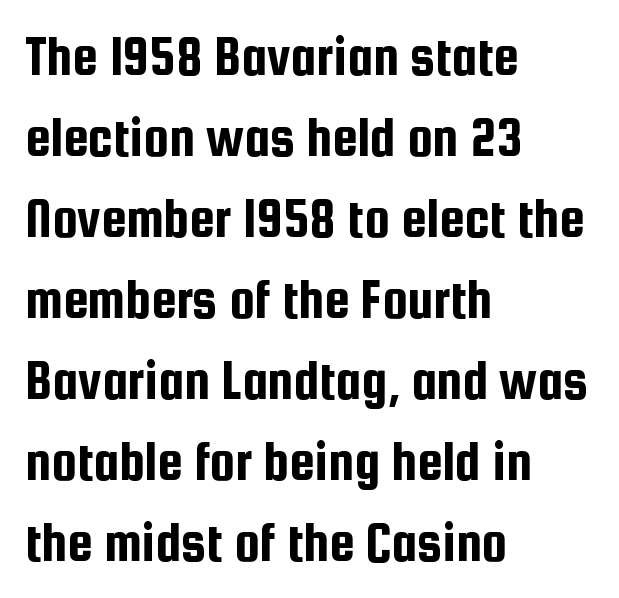
Standard letterfit; no display-style spreading of the glyphs. Every character sits straight up, as roman type does. Successive baselines arrive at the customary interval. Layout note: lines flush left.
